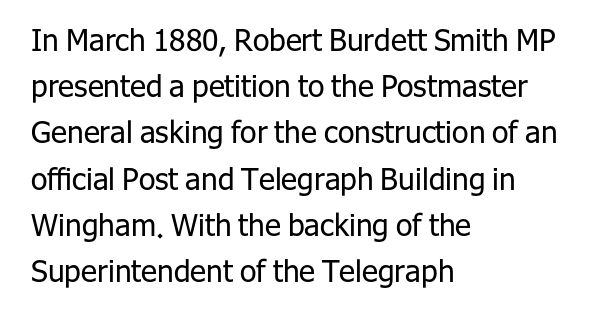
The image shows 30 px regular-weight sans-serif type, upright; set left-aligned, normal line spacing (1.54x), normal letter spacing, not underlined; low stroke contrast and a medium x-height.
